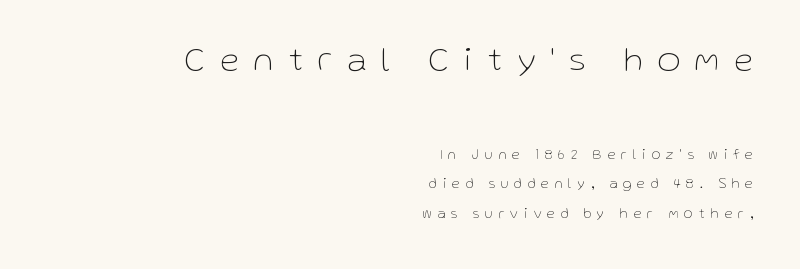
Q: Is the text bold? A: No.
Q: Is the text italic (slanted)? A: No, it is upright.
Q: Is the typeface a serif or a sans-serif typeface? A: Sans-serif.
Q: Is the text underlined? A: No.
Q: How is the paragraph aligned? A: Right-aligned.
Q: Is the spacing between letters normal or unusually wide? A: Unusually wide.
Q: Is the spacing between lines tight, normal or loose? A: Loose.
Q: Which block of text is set in a larger size, the first (top) or the second (bottom)? A: The first (top) one.
Q: Width (condensed, normal, or wide)? A: Normal.
Q: Stroke contrast? A: Low.
Q: x-height? A: Medium.
Q: Monospaced? A: No.
